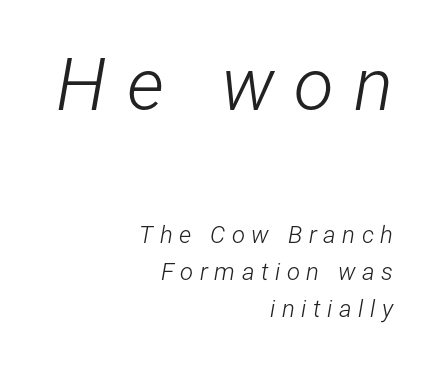
Q: Is the text bold? A: No.
Q: Is the text italic (slanted)? A: Yes, it leans right by about 12 degrees.
Q: Is the text underlined? A: No.
Q: How is the paragraph aligned? A: Right-aligned.
Q: Is the spacing between letters normal or unusually wide? A: Unusually wide.
Q: Is the spacing between lines tight, normal or loose? A: Normal.
Q: Which block of text is set in a larger size, the first (top) or the second (bottom)? A: The first (top) one.
Q: Width (condensed, normal, or wide)? A: Condensed.
Q: Stroke contrast? A: Low.
Q: x-height? A: Medium.
Q: Monospaced? A: No.
